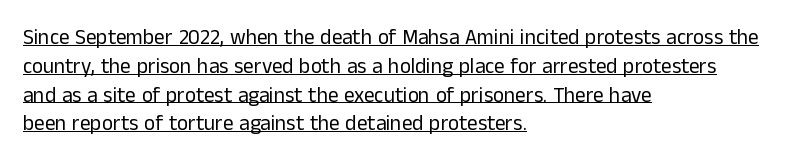
{"italic": "no", "bold": "no", "underline": "yes", "align": "left", "line_spacing": "normal", "line_spacing_ratio": 1.37, "letter_spacing": "normal", "letter_spacing_em": 0.0, "glyph_px": 21}
